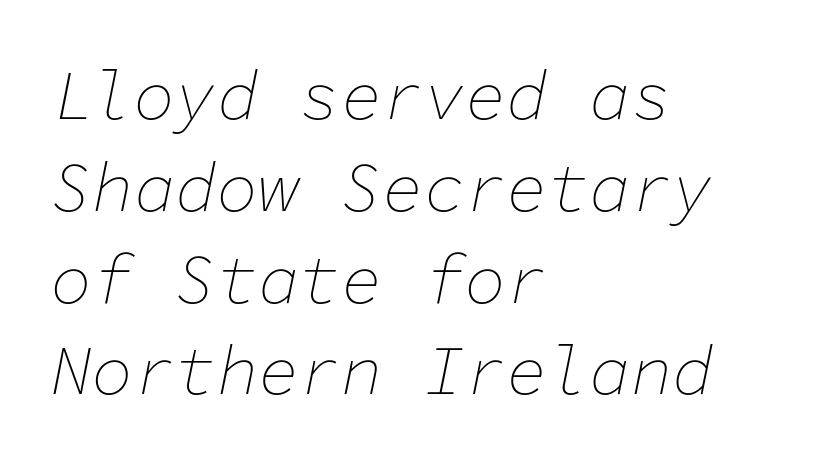
{"italic": "yes", "lean": "right", "slant_degrees": 11, "bold": "no", "weight": "thin", "width": "normal", "stroke_contrast": "low", "x_height": "medium", "monospaced": "yes", "underline": "no", "align": "left", "line_spacing": "normal", "line_spacing_ratio": 1.33, "letter_spacing": "normal", "letter_spacing_em": 0.0, "glyph_px": 69}
